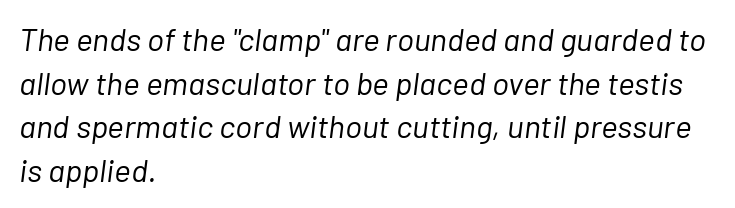
{"italic": "yes", "lean": "right", "slant_degrees": 7, "bold": "no", "weight": "light", "width": "normal", "stroke_contrast": "low", "x_height": "medium", "monospaced": "no", "underline": "no", "align": "left", "line_spacing": "normal", "line_spacing_ratio": 1.36, "letter_spacing": "normal", "letter_spacing_em": 0.0, "glyph_px": 32}
